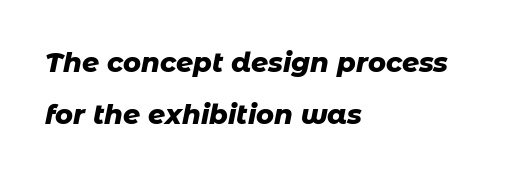
This sample uses an oblique cut, with every glyph tilted off the vertical. Reading down the block, your eye returns to a fixed left position each line. The string is rendered with underlining switched off. In terms of leading, this rendering errs on the spacious side.
